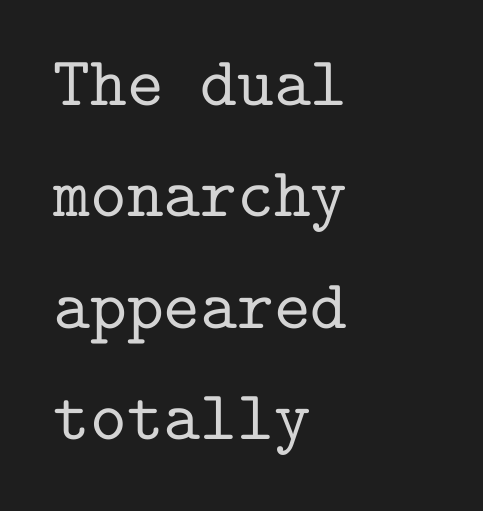
The image shows 70 px serif type, upright, monospaced; set left-aligned, normal line spacing (1.59x), normal letter spacing, not underlined; low stroke contrast and a medium x-height.
